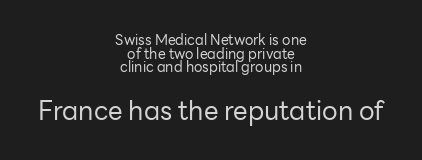
Q: Is the text bold? A: No.
Q: Is the text italic (slanted)? A: No, it is upright.
Q: Is the text underlined? A: No.
Q: How is the paragraph aligned? A: Centered.
Q: Is the spacing between letters normal or unusually wide? A: Normal.
Q: Is the spacing between lines tight, normal or loose? A: Tight.
Q: Which block of text is set in a larger size, the first (top) or the second (bottom)? A: The second (bottom) one.
